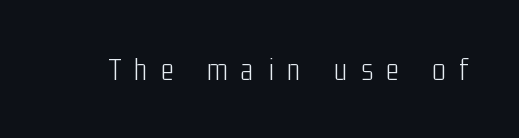
{"serif": "no", "italic": "no", "bold": "no", "weight": "light", "width": "condensed", "stroke_contrast": "low", "x_height": "medium", "monospaced": "no", "underline": "no", "letter_spacing": "wide", "letter_spacing_em": 0.42, "glyph_px": 32}
